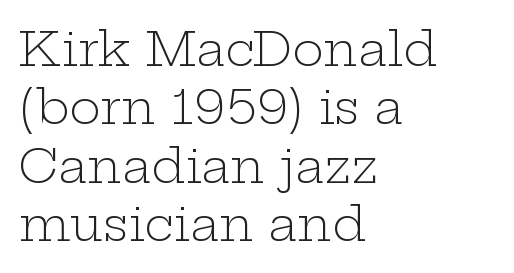
Q: Is the text bold? A: No.
Q: Is the text italic (slanted)? A: No, it is upright.
Q: Is the typeface a serif or a sans-serif typeface? A: Serif.
Q: Is the text underlined? A: No.
Q: How is the paragraph aligned? A: Left-aligned.
Q: Is the spacing between letters normal or unusually wide? A: Normal.
Q: Width (condensed, normal, or wide)? A: Wide.
Q: Stroke contrast? A: Low.
Q: x-height? A: Medium.
Q: Monospaced? A: No.
